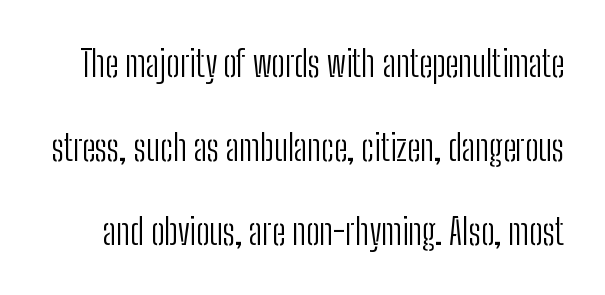
Q: Is the text bold? A: No.
Q: Is the text italic (slanted)? A: No, it is upright.
Q: Is the typeface a serif or a sans-serif typeface? A: Sans-serif.
Q: Is the text underlined? A: No.
Q: Is the spacing between letters normal or unusually wide? A: Normal.
Q: Is the spacing between lines tight, normal or loose? A: Loose.
Q: Width (condensed, normal, or wide)? A: Condensed.
Q: Stroke contrast? A: Low.
Q: x-height? A: Medium.
Q: Monospaced? A: No.
